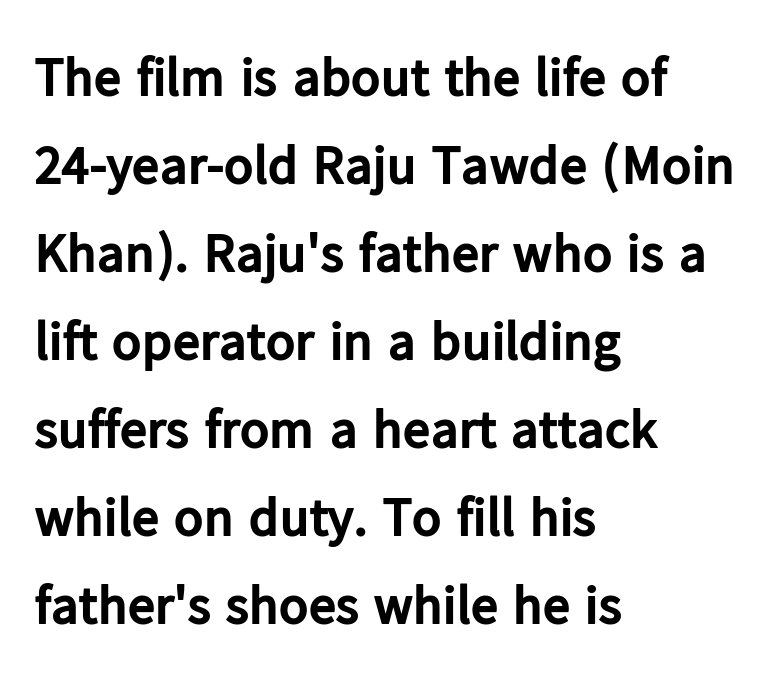
Q: Is the text bold? A: Yes.
Q: Is the text italic (slanted)? A: No, it is upright.
Q: Is the typeface a serif or a sans-serif typeface? A: Sans-serif.
Q: Is the text underlined? A: No.
Q: How is the paragraph aligned? A: Left-aligned.
Q: Is the spacing between letters normal or unusually wide? A: Normal.
Q: Is the spacing between lines tight, normal or loose? A: Normal.
Q: Width (condensed, normal, or wide)? A: Normal.
Q: Stroke contrast? A: Low.
Q: x-height? A: Medium.
Q: Monospaced? A: No.
